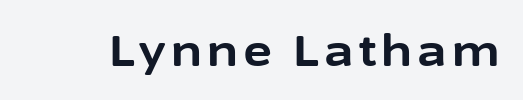
This sample has the flowing, uneven cadence of proportional lettering. The letters stand upright; this is a roman face. What weight is shown? A full bold with thick strokes. Type style note: lacks serifs.
